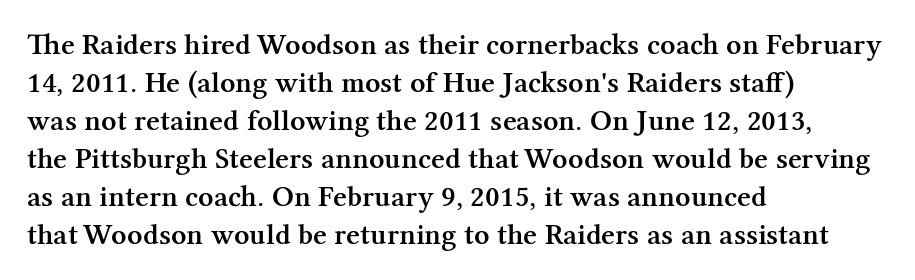
As a designer I'd log this as weight 600, semibold. When letters stand straight like this, we call the style roman or upright. The passage shown is typed in a proportional face where columns would drift. Default kerning and tracking; the words read as compact shapes. Descenders hang freely into open space. Left-aligned paragraph, ragged on the right.
